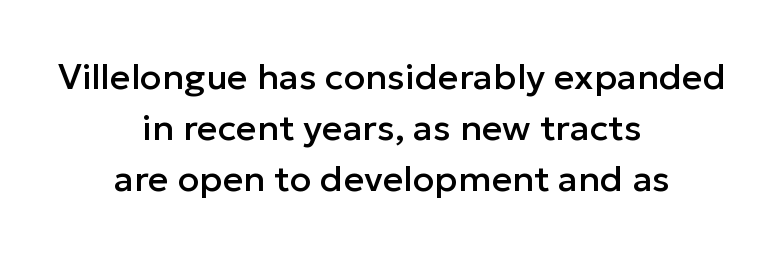
{"serif": "no", "italic": "no", "width": "normal", "stroke_contrast": "low", "x_height": "medium", "monospaced": "no", "underline": "no", "align": "center", "line_spacing": "normal", "line_spacing_ratio": 1.41, "letter_spacing": "normal", "letter_spacing_em": 0.0, "glyph_px": 36}
